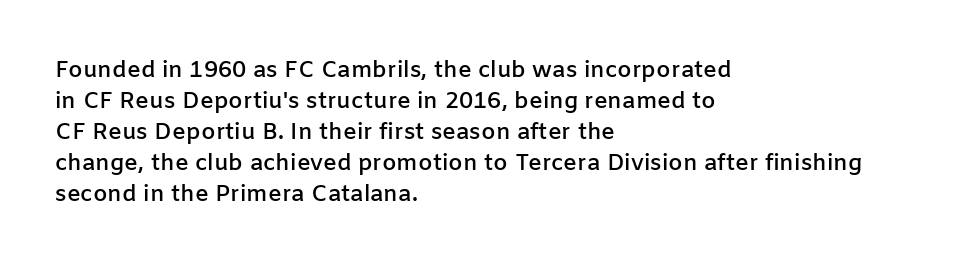
{"italic": "no", "bold": "semi", "underline": "no", "align": "left", "line_spacing": "normal", "line_spacing_ratio": 1.35, "letter_spacing": "normal", "letter_spacing_em": 0.0, "glyph_px": 23}
